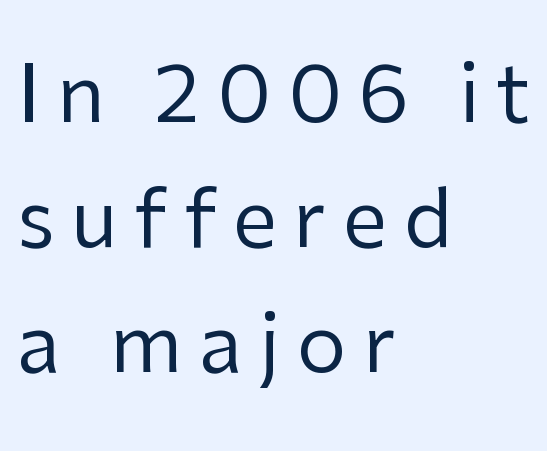
No letter is thick-stroked: the sample isn't bold. The area under the type is left untouched. All the whitespace from short lines collects on the right. Vertically, the passage feels balanced, rows spaced as you'd expect.
